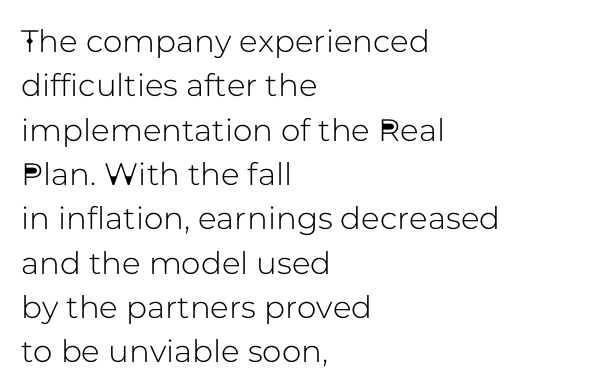
{"serif": "no", "italic": "no", "width": "normal", "stroke_contrast": "low", "x_height": "medium", "monospaced": "no", "underline": "no", "align": "left", "line_spacing": "normal", "line_spacing_ratio": 1.43, "letter_spacing": "normal", "letter_spacing_em": 0.0, "glyph_px": 31}
